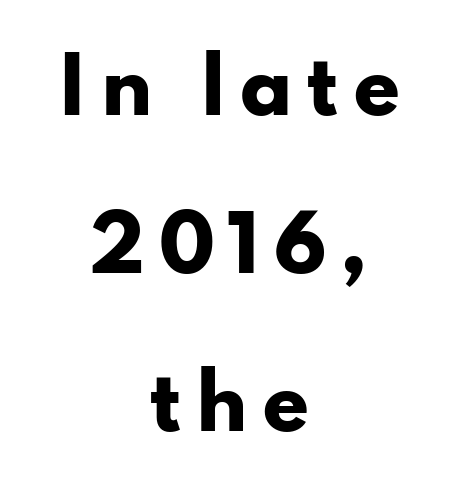
The image shows 75 px heavy, wide sans-serif type, upright; set centered, loose line spacing (2.11x), not underlined; low stroke contrast and a small x-height.
